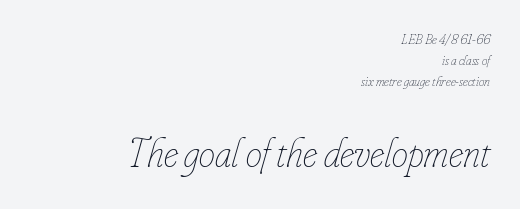
{"italic": "yes", "lean": "right", "slant_degrees": 16, "bold": "no", "weight": "thin", "width": "condensed", "stroke_contrast": "low", "x_height": "small", "monospaced": "no", "underline": "no", "align": "right", "line_spacing": "normal", "line_spacing_ratio": 1.51, "letter_spacing": "normal", "letter_spacing_em": 0.0, "larger_block": "second", "size_ratio": 2.93, "glyph_px": 41}
